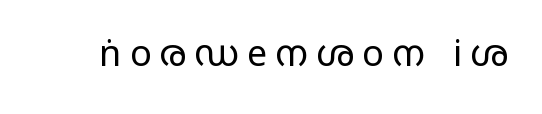
{"serif": "no", "italic": "no", "bold": "no", "weight": "regular", "width": "wide", "stroke_contrast": "low", "x_height": "medium", "monospaced": "no", "underline": "no", "letter_spacing": "wide", "letter_spacing_em": 0.23, "glyph_px": 36}
